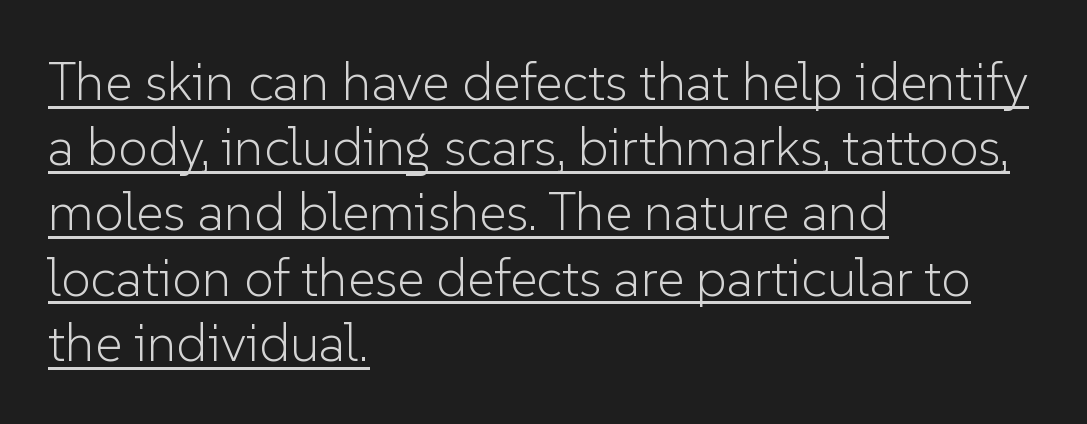
{"serif": "no", "italic": "no", "bold": "no", "weight": "light", "width": "normal", "stroke_contrast": "low", "x_height": "medium", "monospaced": "no", "underline": "yes", "align": "left", "line_spacing_ratio": 1.23, "letter_spacing": "normal", "letter_spacing_em": 0.0, "glyph_px": 53}
